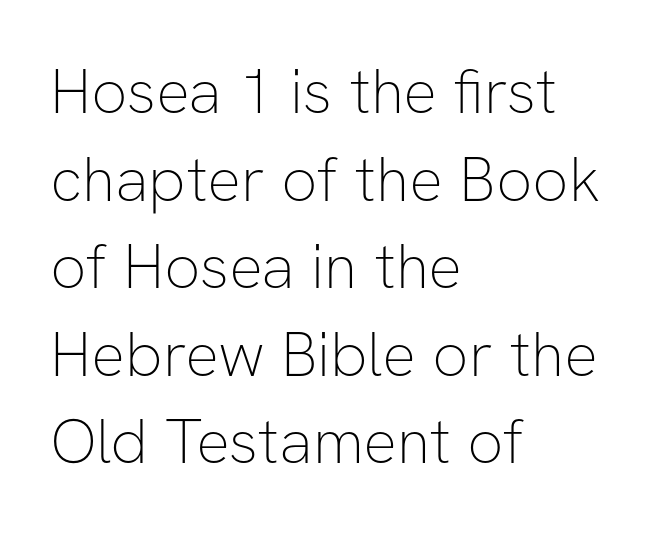
Q: Is the text bold? A: No.
Q: Is the text italic (slanted)? A: No, it is upright.
Q: Is the typeface a serif or a sans-serif typeface? A: Sans-serif.
Q: Is the text underlined? A: No.
Q: How is the paragraph aligned? A: Left-aligned.
Q: Is the spacing between letters normal or unusually wide? A: Normal.
Q: Is the spacing between lines tight, normal or loose? A: Normal.
Q: Width (condensed, normal, or wide)? A: Normal.
Q: Stroke contrast? A: Low.
Q: x-height? A: Medium.
Q: Monospaced? A: No.
